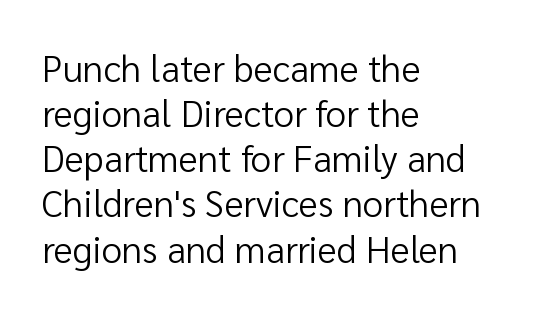
The passage shown is typed in a proportional face where columns would drift. Stems and bowls with no extra thickness — not bold. The letters stand upright; this is a roman face. Nope, no serifs anywhere on these letters. The setting favours the left margin, as ordinary paragraphs usually do. Just letters on the line, the space beneath them empty.
